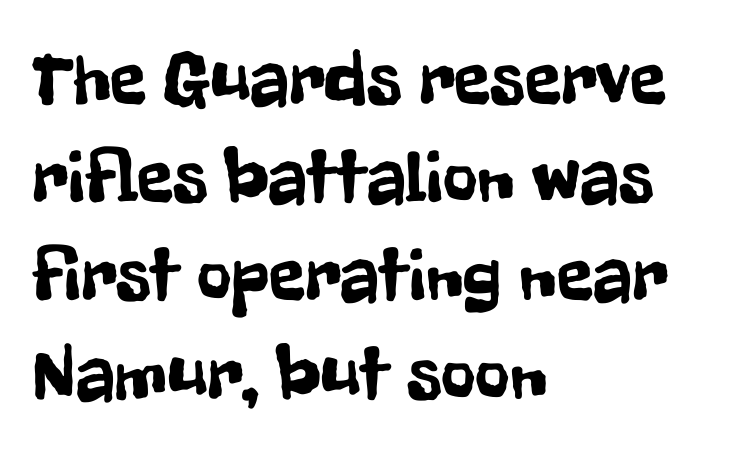
{"serif": "no", "italic": "no", "width": "condensed", "stroke_contrast": "low", "x_height": "medium", "monospaced": "no", "underline": "no", "align": "left", "line_spacing": "normal", "line_spacing_ratio": 1.31, "letter_spacing": "normal", "letter_spacing_em": 0.0, "glyph_px": 75}
